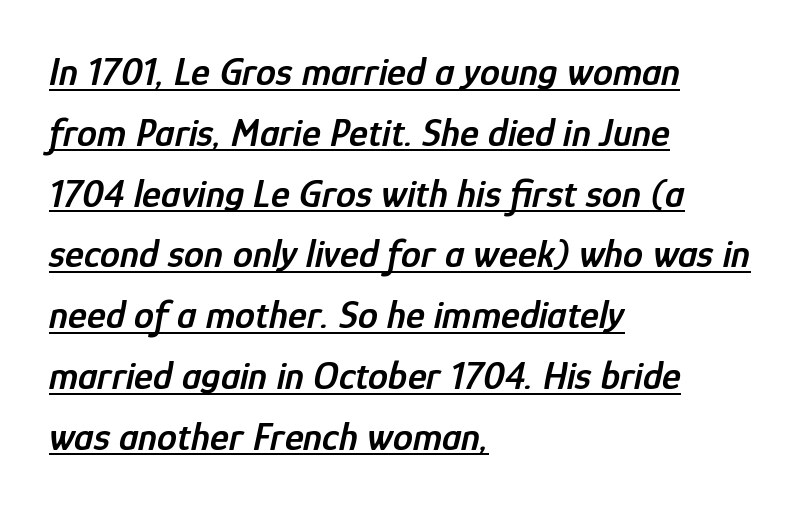
Q: Is the text bold? A: Semi-bold.
Q: Is the text italic (slanted)? A: Yes, it leans right by about 12 degrees.
Q: Is the text underlined? A: Yes.
Q: How is the paragraph aligned? A: Left-aligned.
Q: Is the spacing between letters normal or unusually wide? A: Normal.
Q: Is the spacing between lines tight, normal or loose? A: Normal.
Q: Width (condensed, normal, or wide)? A: Condensed.
Q: Stroke contrast? A: Low.
Q: x-height? A: Medium.
Q: Monospaced? A: No.
